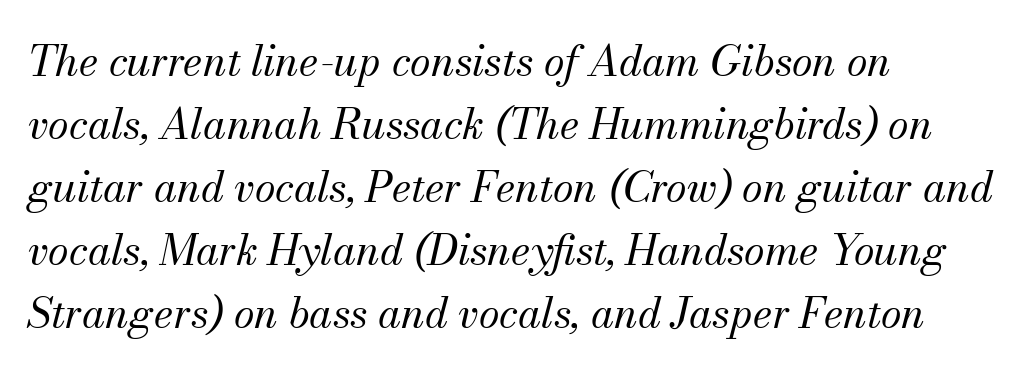
The image shows 42 px regular-weight serif type, italic (leaning right); set left-aligned, normal line spacing (1.5x), normal letter spacing, not underlined; medium stroke contrast and a small x-height.
